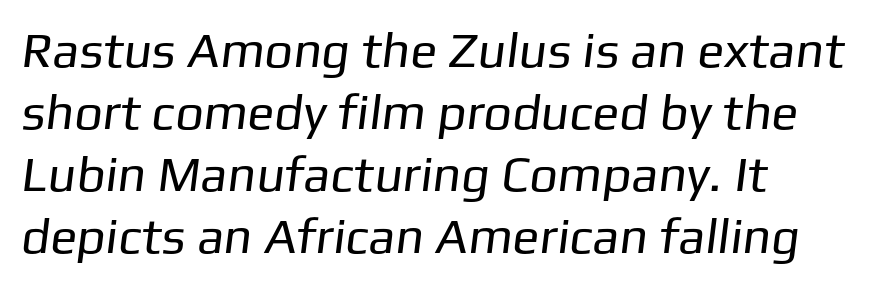
Q: Is the text bold? A: No.
Q: Is the typeface a serif or a sans-serif typeface? A: Sans-serif.
Q: Is the text underlined? A: No.
Q: How is the paragraph aligned? A: Left-aligned.
Q: Is the spacing between letters normal or unusually wide? A: Normal.
Q: Width (condensed, normal, or wide)? A: Normal.
Q: Stroke contrast? A: Low.
Q: x-height? A: Medium.
Q: Monospaced? A: No.
